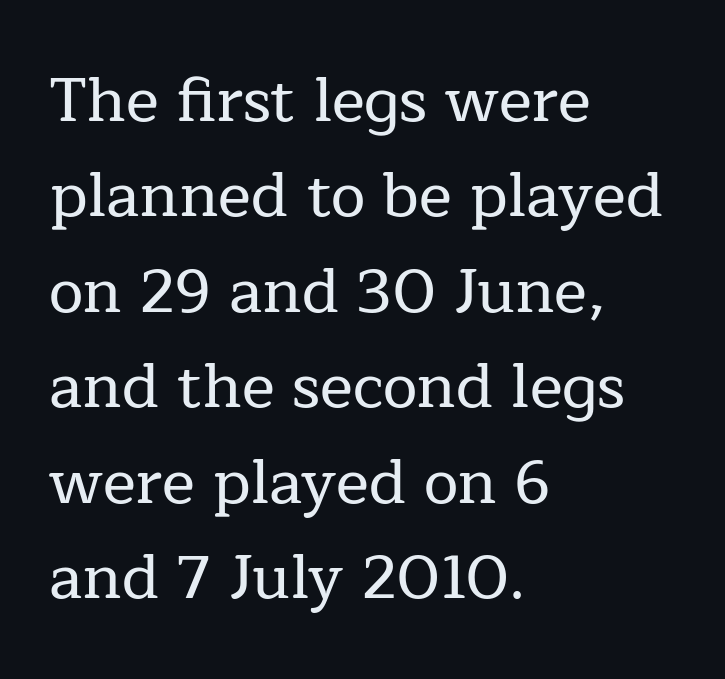
Q: Is the text italic (slanted)? A: No, it is upright.
Q: Is the typeface a serif or a sans-serif typeface? A: Serif.
Q: Is the text underlined? A: No.
Q: How is the paragraph aligned? A: Left-aligned.
Q: Is the spacing between letters normal or unusually wide? A: Normal.
Q: Is the spacing between lines tight, normal or loose? A: Normal.
Q: Width (condensed, normal, or wide)? A: Normal.
Q: Stroke contrast? A: Low.
Q: x-height? A: Medium.
Q: Monospaced? A: No.
